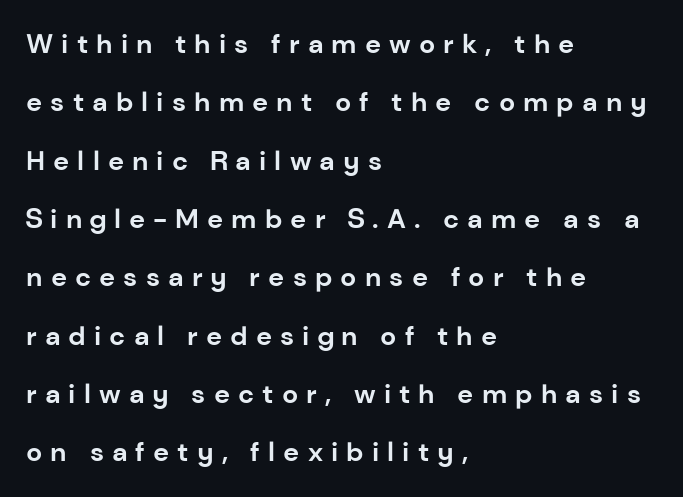
{"italic": "no", "bold": "yes", "underline": "no", "align": "left", "line_spacing": "loose", "line_spacing_ratio": 2.16, "letter_spacing": "wide", "letter_spacing_em": 0.3, "glyph_px": 27}
